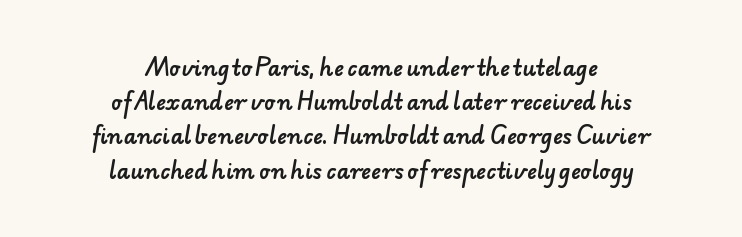
Q: Is the text underlined? A: No.
Q: How is the paragraph aligned? A: Centered.
Q: Is the spacing between letters normal or unusually wide? A: Normal.
Q: Is the spacing between lines tight, normal or loose? A: Normal.
